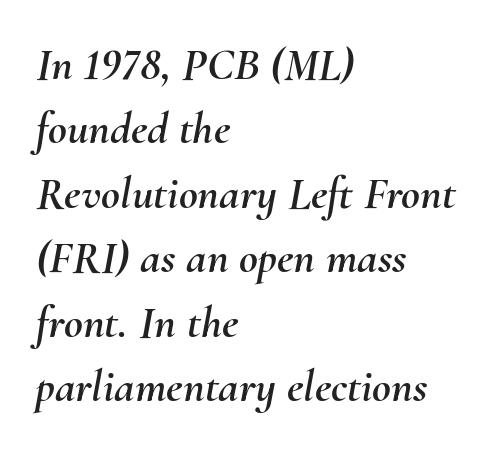
Q: Is the text italic (slanted)? A: Yes, it leans right by about 10 degrees.
Q: Is the text underlined? A: No.
Q: How is the paragraph aligned? A: Left-aligned.
Q: Is the spacing between letters normal or unusually wide? A: Normal.
Q: Is the spacing between lines tight, normal or loose? A: Normal.
Q: Width (condensed, normal, or wide)? A: Normal.
Q: Stroke contrast? A: Medium.
Q: x-height? A: Small.
Q: Monospaced? A: No.
